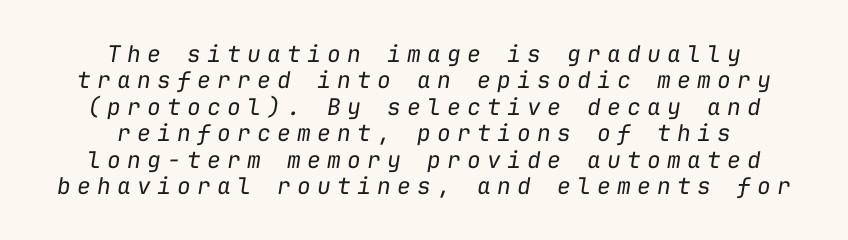
{"italic": "yes", "lean": "right", "slant_degrees": 9, "bold": "no", "underline": "no", "align": "center", "line_spacing": "tight", "line_spacing_ratio": 1.15, "letter_spacing": "wide", "letter_spacing_em": 0.27, "glyph_px": 23}
